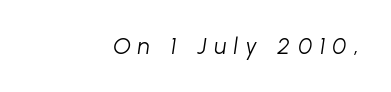
The image shows 23 px text type, italic (leaning right); set unusually wide letter spacing (+0.33 em), not underlined.
